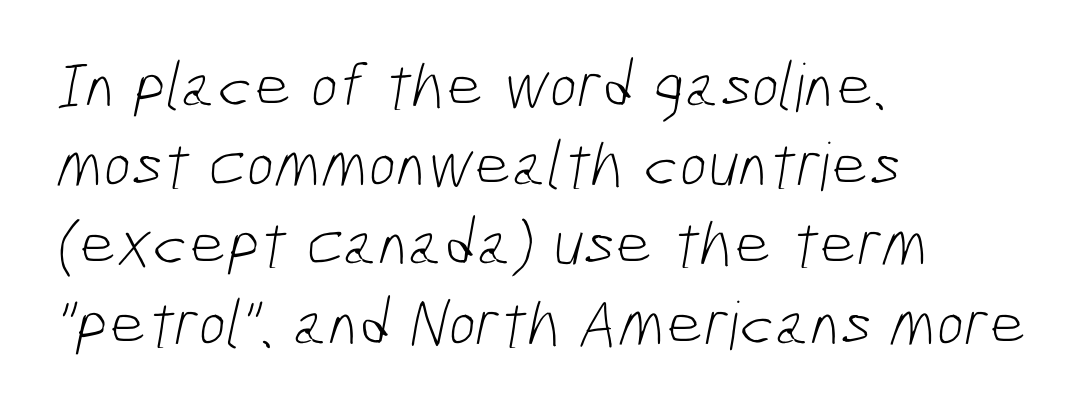
Q: Is the text bold? A: No.
Q: Is the typeface a serif or a sans-serif typeface? A: Sans-serif.
Q: Is the text underlined? A: No.
Q: How is the paragraph aligned? A: Left-aligned.
Q: Is the spacing between letters normal or unusually wide? A: Normal.
Q: Width (condensed, normal, or wide)? A: Condensed.
Q: Stroke contrast? A: Low.
Q: x-height? A: Medium.
Q: Monospaced? A: No.
